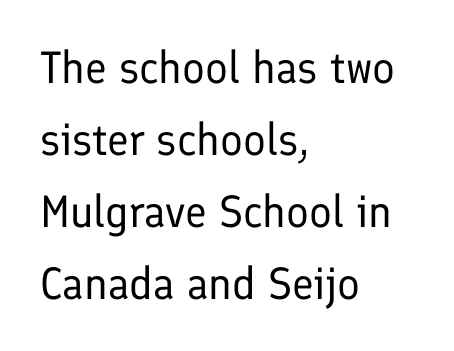
The image shows 45 px regular-weight sans-serif type, upright; set left-aligned, normal line spacing (1.6x), normal letter spacing, not underlined; low stroke contrast and a medium x-height.
